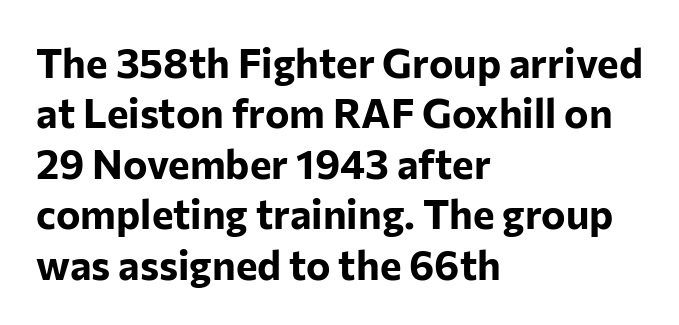
The characters look thick and weighty, a clear bold. The horizontal fit of the characters is conventional and even. Typeset ragged right — the left edge is the straight one. The words here are not underlined.
